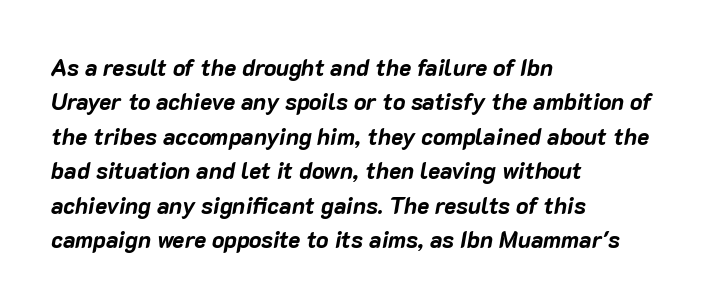
{"italic": "yes", "lean": "right", "slant_degrees": 10, "bold": "yes", "underline": "no", "align": "left", "line_spacing": "normal", "line_spacing_ratio": 1.5, "letter_spacing": "normal", "letter_spacing_em": 0.0, "glyph_px": 23}
